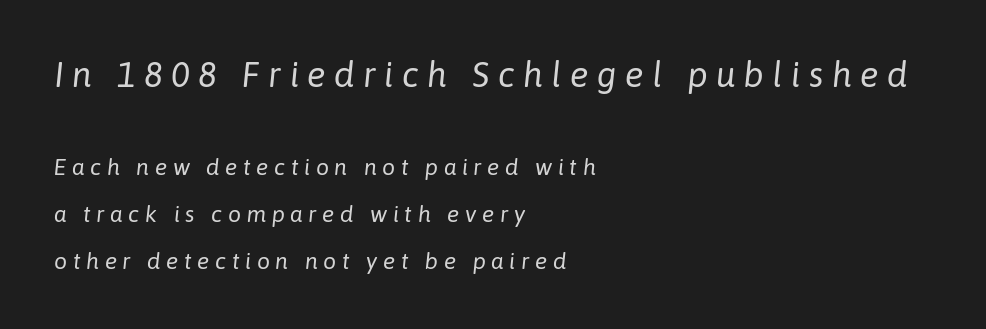
Q: Is the text bold? A: No.
Q: Is the text italic (slanted)? A: Yes, it leans right by about 6 degrees.
Q: Is the text underlined? A: No.
Q: How is the paragraph aligned? A: Left-aligned.
Q: Is the spacing between letters normal or unusually wide? A: Unusually wide.
Q: Is the spacing between lines tight, normal or loose? A: Loose.
Q: Which block of text is set in a larger size, the first (top) or the second (bottom)? A: The first (top) one.
Q: Width (condensed, normal, or wide)? A: Normal.
Q: Stroke contrast? A: Low.
Q: x-height? A: Medium.
Q: Monospaced? A: No.
